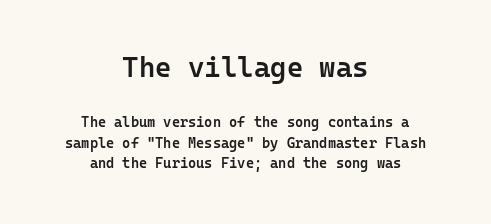
The image shows 28 px semibold sans-serif type, upright, monospaced; set centered, normal line spacing (1.46x), normal letter spacing, not underlined; the first (top) block is 2.0x larger; low stroke contrast and a medium x-height.
